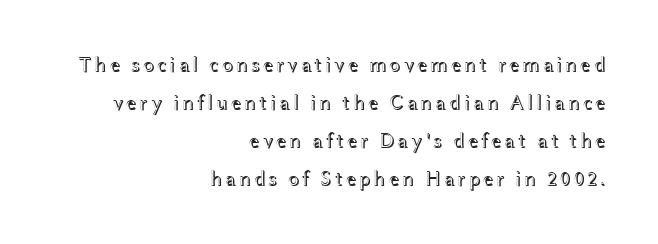
Q: Is the text italic (slanted)? A: No, it is upright.
Q: Is the text underlined? A: No.
Q: How is the paragraph aligned? A: Right-aligned.
